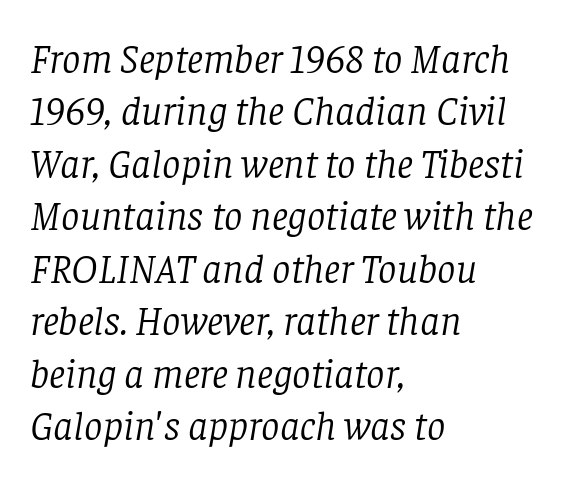
Does the lettering tilt? It does — this is italic. Stems and bowls with no extra thickness — not bold. Characters follow at the spacing the type designer built in. Looks like regular typesetting: each glyph gets only the width it needs.
